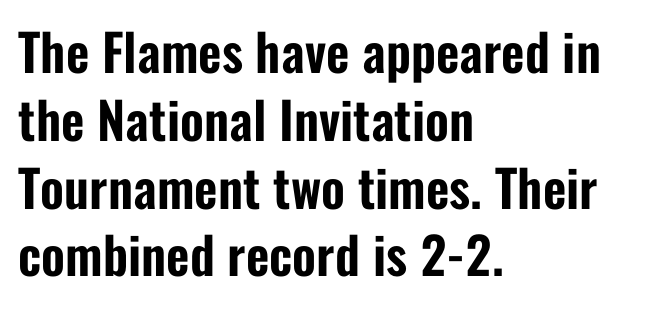
{"serif": "no", "italic": "no", "width": "condensed", "stroke_contrast": "low", "x_height": "medium", "monospaced": "no", "underline": "no", "align": "left", "line_spacing": "normal", "line_spacing_ratio": 1.33, "letter_spacing": "normal", "letter_spacing_em": 0.0, "glyph_px": 51}
